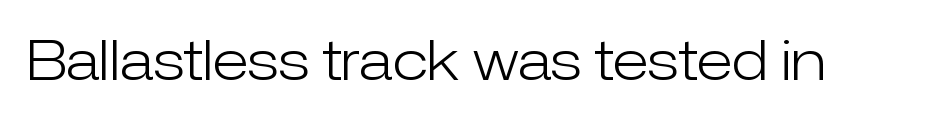
{"serif": "no", "italic": "no", "bold": "no", "weight": "light", "width": "normal", "stroke_contrast": "low", "x_height": "medium", "monospaced": "no", "underline": "no", "letter_spacing": "normal", "letter_spacing_em": 0.0, "glyph_px": 55}
